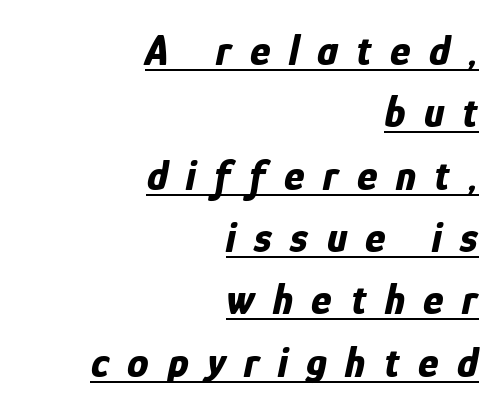
When letters slant like this, we call the style italic. A baseline rule has been typeset under these characters. Each word looks stretched out because of the extra space between its letters. Every letter is thick-stroked: bold, no question. Normally led — the rows are evenly, conventionally spaced. Is this a fixed-width face? No — the glyphs have proportional, varying widths.
